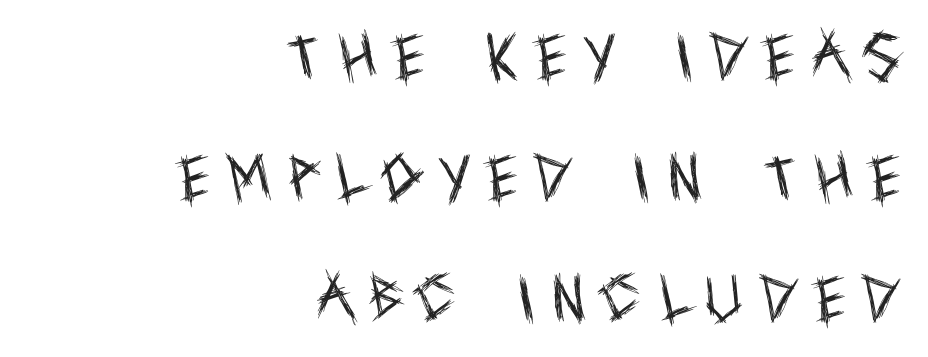
The image shows 51 px regular-weight, condensed sans-serif type, upright; set right-aligned, loose line spacing (2.37x), unusually wide letter spacing (+0.35 em), not underlined; a large x-height.
